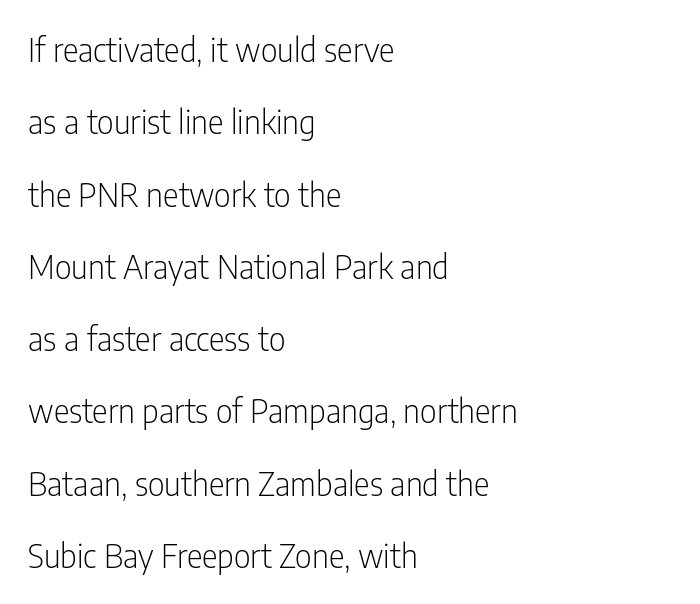
A student would call this left alignment; a typographer would say flush left, rag right. Whoever set this chose breathing room over compactness in the vertical rhythm. The string is rendered with underlining switched off. What stands out about the letter spacing? Nothing — it is the standard amount.
